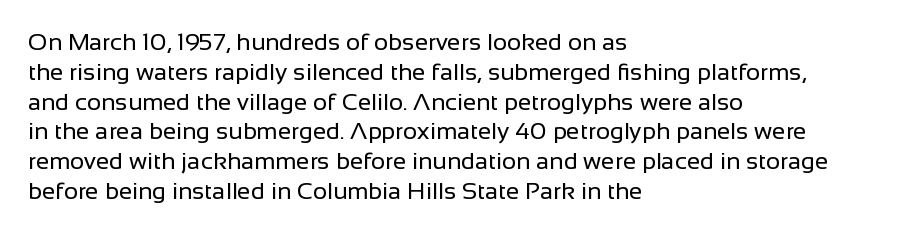
If you drew a line through each stem, it would be perfectly vertical. Tracking value appears to be zero — textbook default spacing. The rag falls on the right side of this text block. The face looks like a standard text weight, possibly lighter. The string is rendered with underlining switched off.
